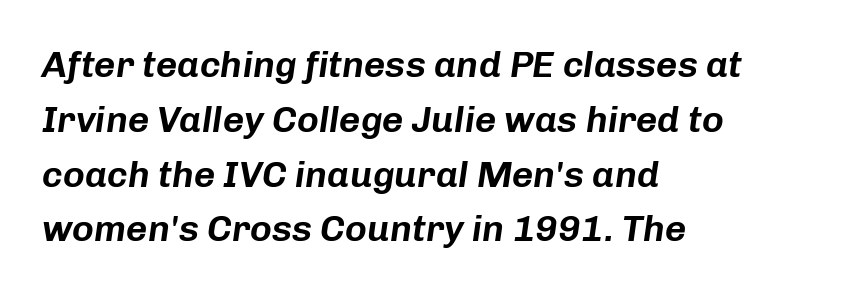
Here the designer chose a conventional face with non-uniform glyph widths. Only glyphs here, with clear space below each row. The passage shown stacks its lines at a standard gap. What stands out about the letter spacing? Nothing — it is the standard amount. An italicized treatment has been applied to the whole sample.
